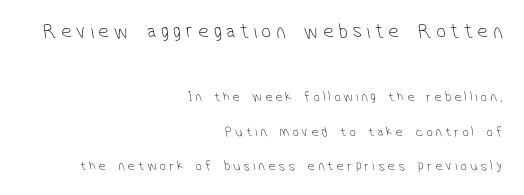
No heavy texture on the line: the type isn't bold. Honestly, the letter spacing is so wide it's the main thing you notice. Vertically, the passage feels expansive, rows floating well apart. The block sitting higher on the canvas is the one with enlarged characters.
